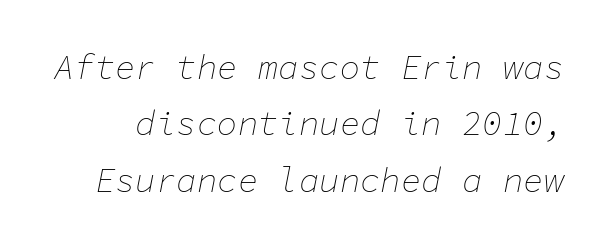
Q: Is the text bold? A: No.
Q: Is the text italic (slanted)? A: Yes, it leans right by about 11 degrees.
Q: Is the text underlined? A: No.
Q: Is the spacing between letters normal or unusually wide? A: Normal.
Q: Is the spacing between lines tight, normal or loose? A: Normal.
Q: Width (condensed, normal, or wide)? A: Normal.
Q: Stroke contrast? A: Low.
Q: x-height? A: Medium.
Q: Monospaced? A: Yes.
